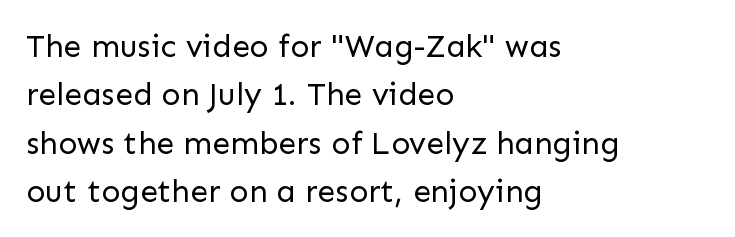
The image shows 32 px regular-weight sans-serif type, upright; set left-aligned, normal line spacing (1.51x), normal letter spacing, not underlined; low stroke contrast and a medium x-height.
